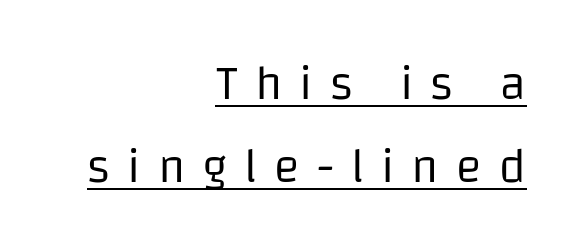
Is the type heavy? It reads as light-to-regular instead. Does the lettering tilt? It doesn't — this is upright. A rule runs beneath these lines of type. Casual observation: everything's shoved over to the right. The letters advance in unequal steps, a hallmark of proportional type.
